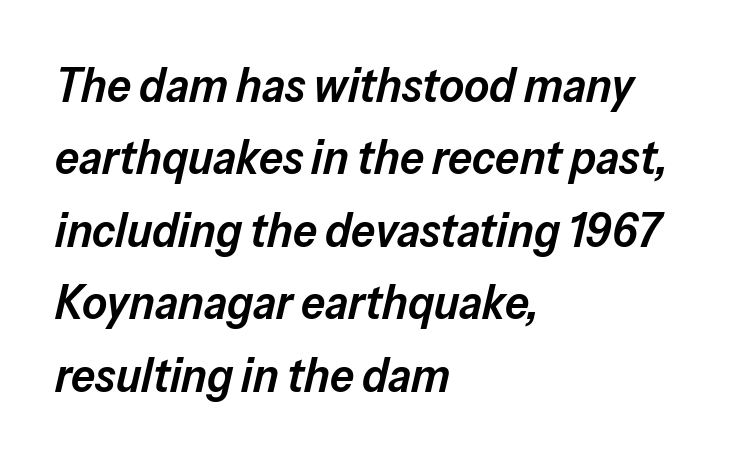
Characters follow at the spacing the type designer built in. The rows are spaced the way most documents space them. Left-aligned paragraph, ragged on the right. This is oblique type, the kind used for emphasis or titles.
